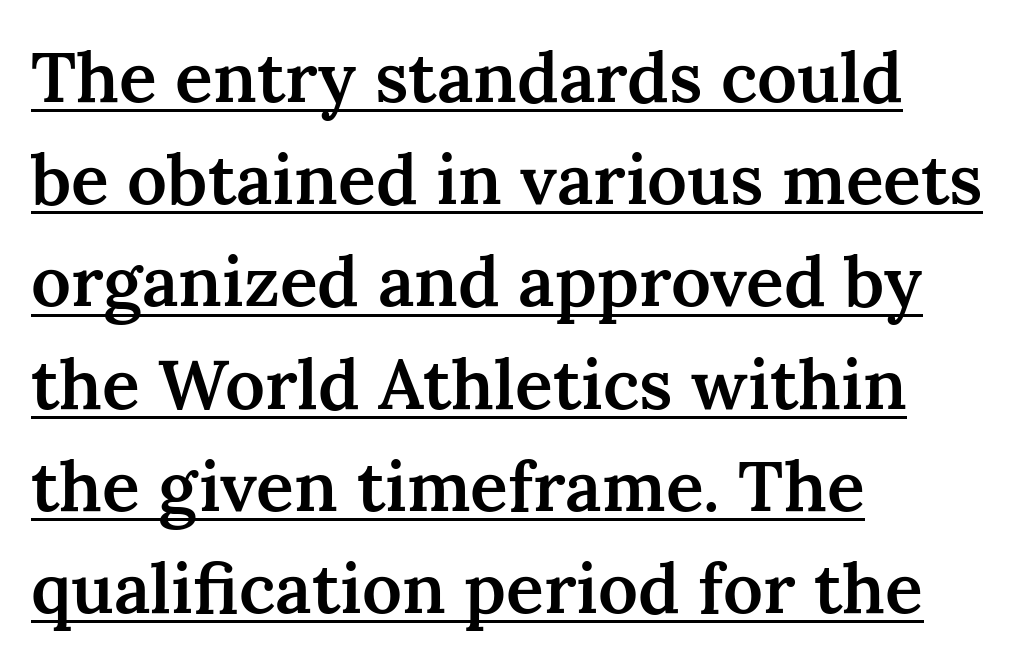
The image shows 70 px semibold serif type, upright; set left-aligned, normal line spacing (1.46x), normal letter spacing, underlined; medium stroke contrast and a medium x-height.
